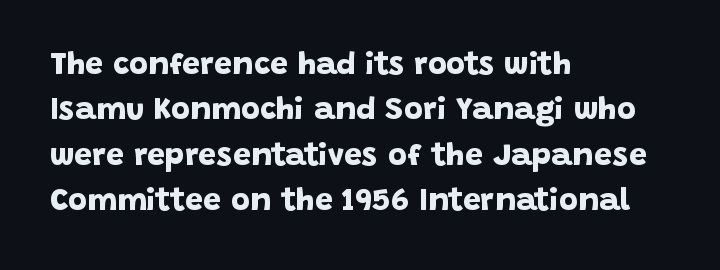
{"serif": "no", "bold": "yes", "weight": "bold", "width": "normal", "stroke_contrast": "low", "x_height": "large", "monospaced": "no", "underline": "no", "align": "left", "line_spacing": "normal", "line_spacing_ratio": 1.42, "letter_spacing": "normal", "letter_spacing_em": 0.0, "glyph_px": 32}
